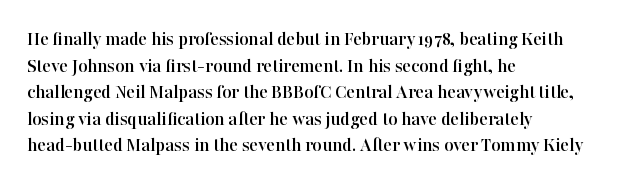
Q: Is the text italic (slanted)? A: No, it is upright.
Q: Is the text underlined? A: No.
Q: How is the paragraph aligned? A: Left-aligned.
Q: Is the spacing between letters normal or unusually wide? A: Normal.
Q: Is the spacing between lines tight, normal or loose? A: Normal.
